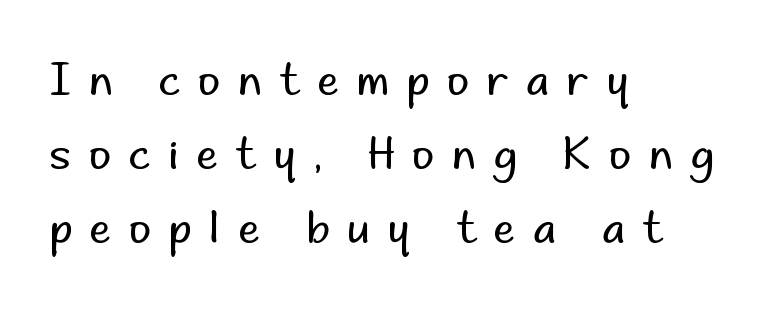
Q: Is the text bold? A: No.
Q: Is the text italic (slanted)? A: No, it is upright.
Q: Is the typeface a serif or a sans-serif typeface? A: Sans-serif.
Q: Is the text underlined? A: No.
Q: How is the paragraph aligned? A: Left-aligned.
Q: Is the spacing between letters normal or unusually wide? A: Unusually wide.
Q: Width (condensed, normal, or wide)? A: Normal.
Q: Stroke contrast? A: Low.
Q: x-height? A: Small.
Q: Monospaced? A: No.
